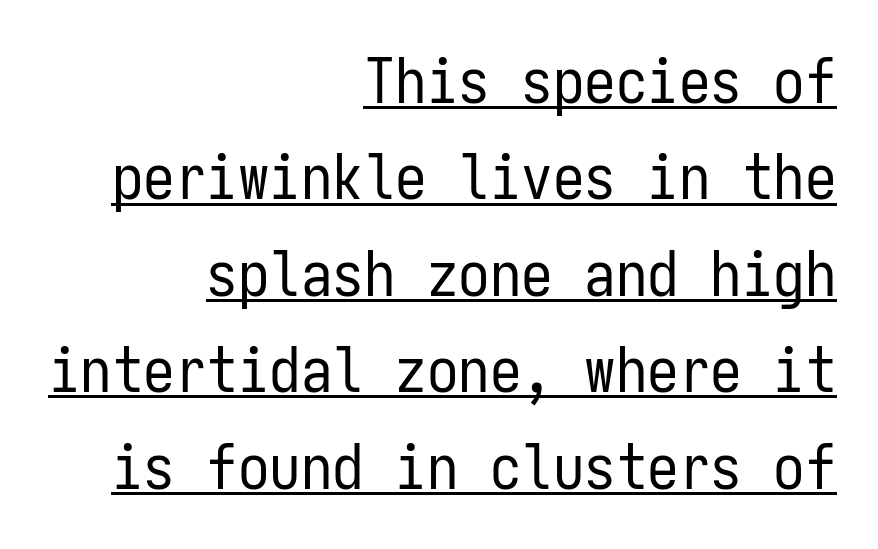
Q: Is the text bold? A: No.
Q: Is the text italic (slanted)? A: No, it is upright.
Q: Is the typeface a serif or a sans-serif typeface? A: Sans-serif.
Q: Is the text underlined? A: Yes.
Q: How is the paragraph aligned? A: Right-aligned.
Q: Is the spacing between letters normal or unusually wide? A: Normal.
Q: Is the spacing between lines tight, normal or loose? A: Normal.
Q: Width (condensed, normal, or wide)? A: Condensed.
Q: Stroke contrast? A: Low.
Q: x-height? A: Medium.
Q: Monospaced? A: Yes.
